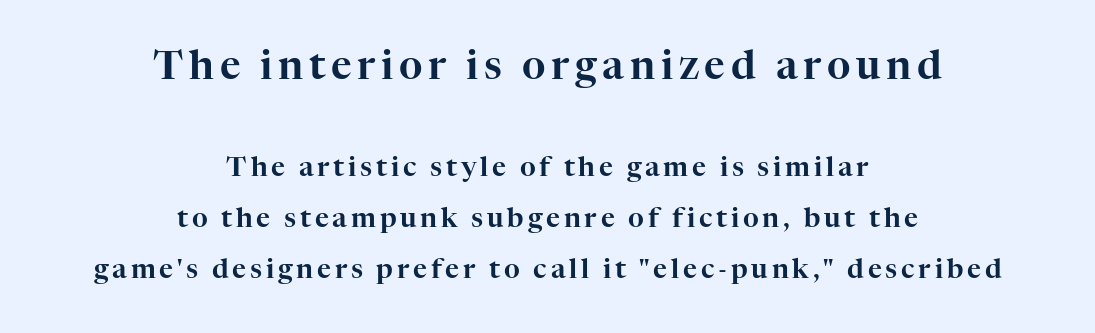
The image shows 40 px serif type, upright; set centered, line spacing 1.88x, not underlined; the first (top) block is 1.48x larger; high stroke contrast and a medium x-height.
